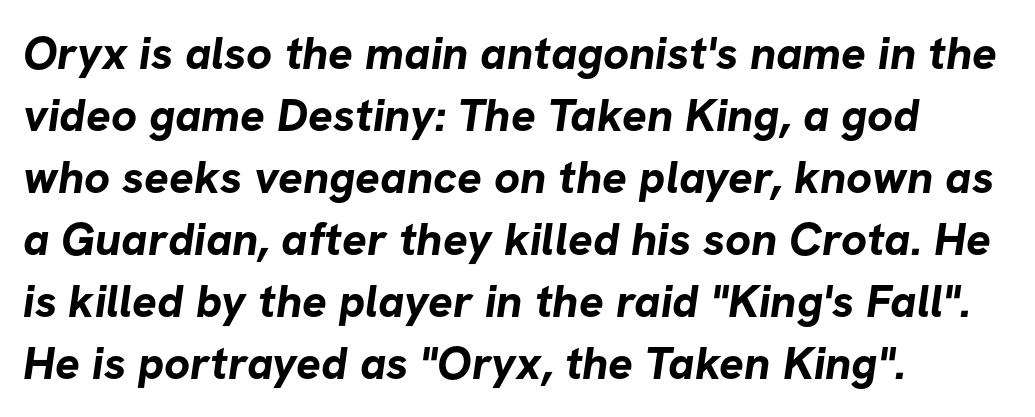
{"serif": "no", "bold": "yes", "weight": "bold", "width": "normal", "stroke_contrast": "low", "x_height": "medium", "monospaced": "no", "underline": "no", "align": "left", "line_spacing": "normal", "line_spacing_ratio": 1.35, "letter_spacing": "normal", "letter_spacing_em": 0.0, "glyph_px": 46}
